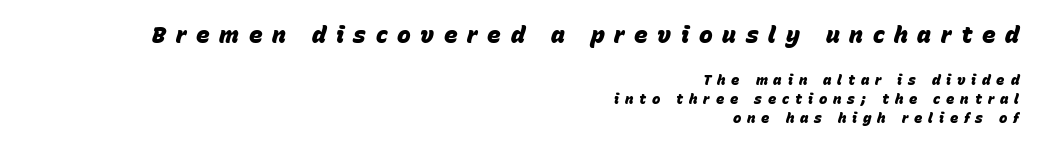
Vertical spacing — default. Observe the wide spacing: letters keep a clear distance from each other. Alignment: flush right. Compared with ordinary roman type, these characters are visibly tilted.
